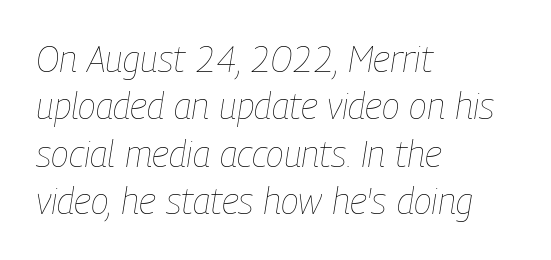
The image shows 37 px thin, condensed type, italic (leaning right); set left-aligned, normal line spacing (1.28x), normal letter spacing, not underlined; low stroke contrast and a medium x-height.
